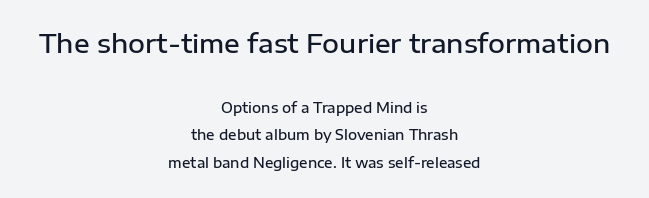
The image shows 26 px text type, upright; set centered, loose line spacing (1.96x), normal letter spacing, not underlined; the first (top) block is 1.86x larger.
